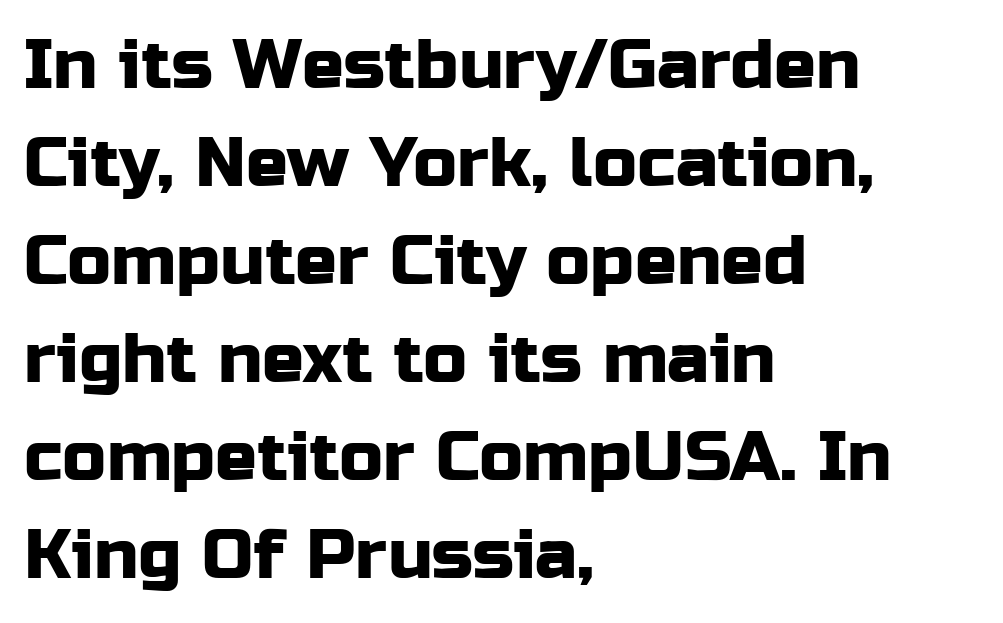
The image shows 70 px sans-serif type, upright; set left-aligned, normal line spacing (1.4x), normal letter spacing, not underlined; low stroke contrast and a medium x-height.
